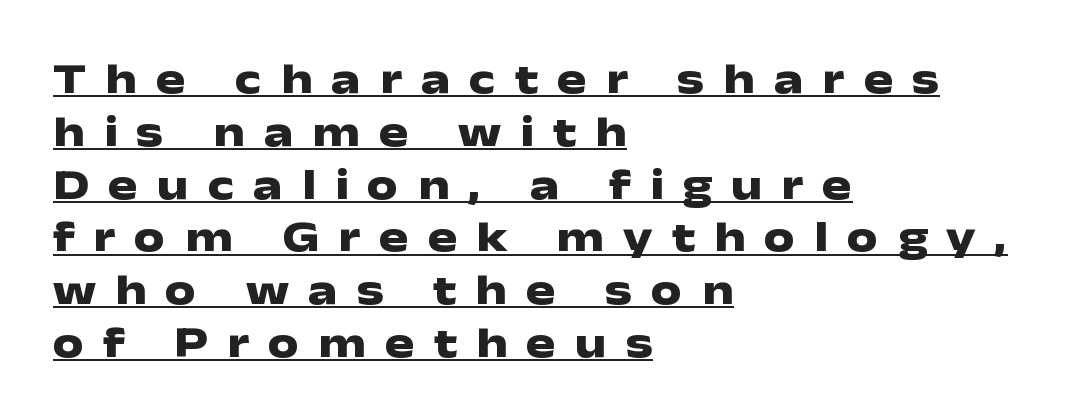
The image shows 44 px heavy, wide sans-serif type, upright; set left-aligned, line spacing 1.2x, unusually wide letter spacing (+0.43 em), underlined; low stroke contrast and a medium x-height.
